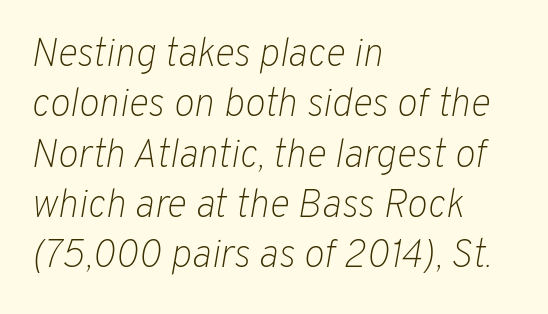
Q: Is the text bold? A: No.
Q: Is the text italic (slanted)? A: Yes, it leans right by about 10 degrees.
Q: Is the text underlined? A: No.
Q: How is the paragraph aligned? A: Left-aligned.
Q: Is the spacing between letters normal or unusually wide? A: Normal.
Q: Is the spacing between lines tight, normal or loose? A: Normal.
Q: Width (condensed, normal, or wide)? A: Normal.
Q: Stroke contrast? A: Low.
Q: x-height? A: Medium.
Q: Monospaced? A: No.
